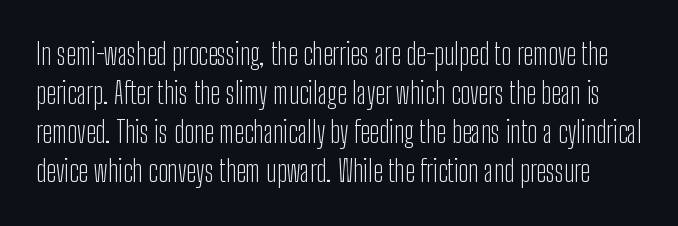
The vertical gap from one line to the next is medium. In terms of posture, this sample is upright. The face used here is proportionally spaced, like ordinary book or web type. Check where the strokes stop: nothing finishes them off — pure sans. Students, note that the glyphs here touch the page at normal intervals. Is the type heavy? It reads as light-to-regular instead.
